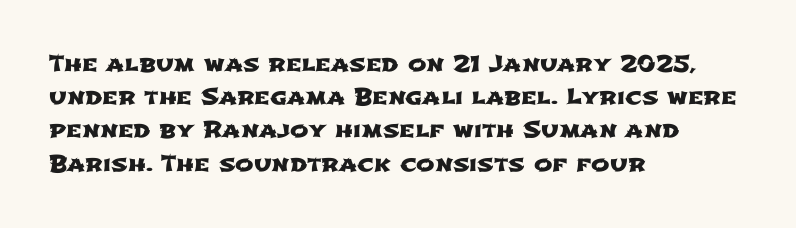
The image shows 22 px text type; set left-aligned, normal line spacing (1.51x), normal letter spacing, not underlined.
